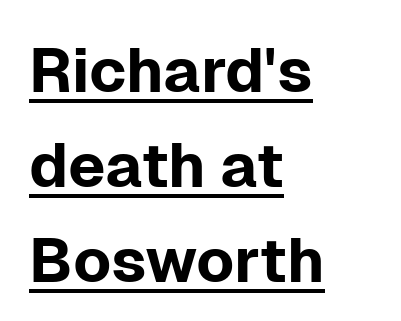
The image shows 62 px sans-serif type, upright; set left-aligned, normal line spacing (1.53x), normal letter spacing, underlined; low stroke contrast and a medium x-height.
